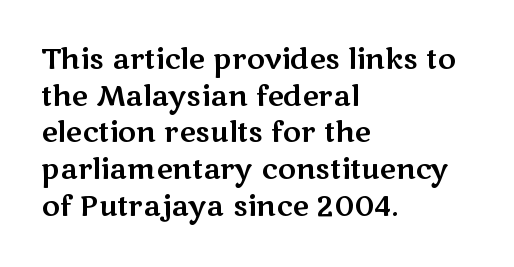
The image shows 28 px wide sans-serif type, upright; set left-aligned, normal line spacing (1.31x), normal letter spacing, not underlined; medium stroke contrast and a medium x-height.
